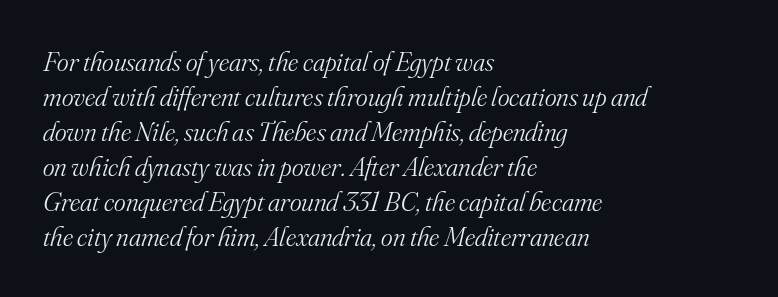
{"serif": "yes", "italic": "yes", "lean": "right", "slant_degrees": 16, "bold": "no", "weight": "light", "width": "normal", "stroke_contrast": "medium", "x_height": "small", "monospaced": "no", "underline": "no", "align": "left", "line_spacing": "normal", "line_spacing_ratio": 1.25, "letter_spacing": "normal", "letter_spacing_em": 0.0, "glyph_px": 28}
